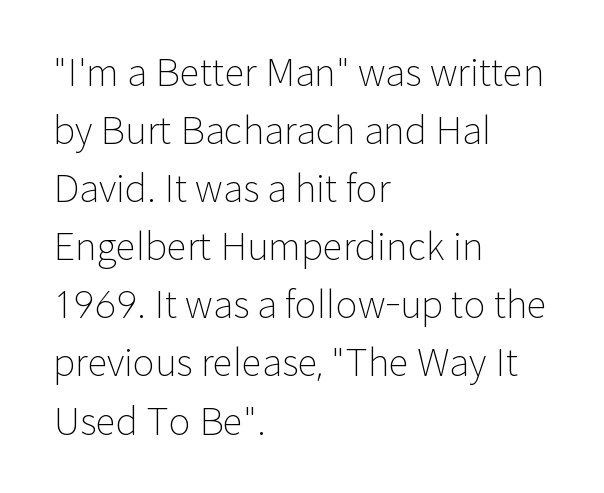
Every stem runs plumb, perpendicular to the baseline. Short note: letters normally spaced. Typeset ragged right — the left edge is the straight one. What's the leading like? Ordinary, nothing unusual. A quiet, ordinary-to-light weight characterises the typeface.
